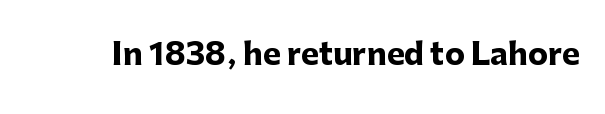
Q: Is the text bold? A: Yes.
Q: Is the text italic (slanted)? A: No, it is upright.
Q: Is the typeface a serif or a sans-serif typeface? A: Sans-serif.
Q: Is the text underlined? A: No.
Q: Is the spacing between letters normal or unusually wide? A: Normal.
Q: Width (condensed, normal, or wide)? A: Normal.
Q: Stroke contrast? A: Low.
Q: x-height? A: Medium.
Q: Monospaced? A: No.
